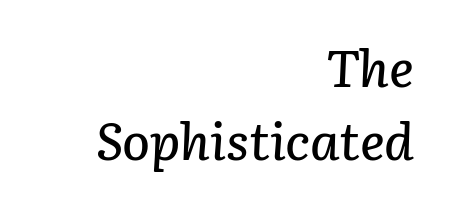
{"italic": "yes", "lean": "right", "slant_degrees": 3, "width": "normal", "stroke_contrast": "low", "x_height": "medium", "monospaced": "no", "underline": "no", "align": "right", "line_spacing": "normal", "line_spacing_ratio": 1.41, "letter_spacing": "normal", "letter_spacing_em": 0.0, "glyph_px": 52}
